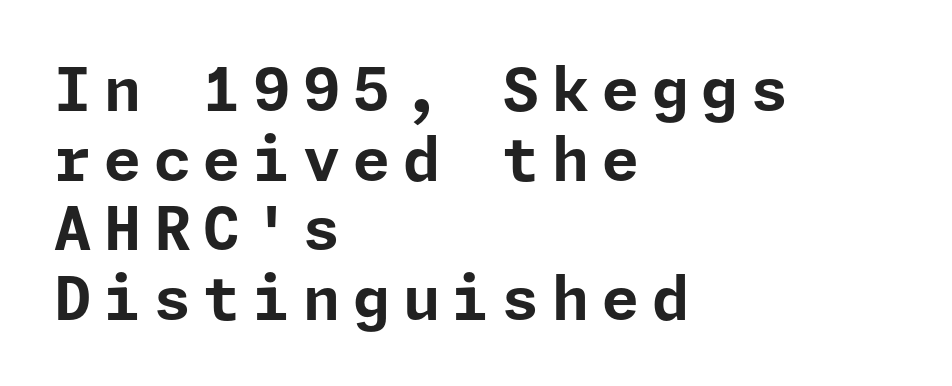
{"serif": "no", "italic": "no", "bold": "yes", "weight": "bold", "width": "normal", "stroke_contrast": "low", "x_height": "medium", "underline": "no", "align": "left", "line_spacing_ratio": 1.16, "letter_spacing": "wide", "letter_spacing_em": 0.21, "glyph_px": 60}
